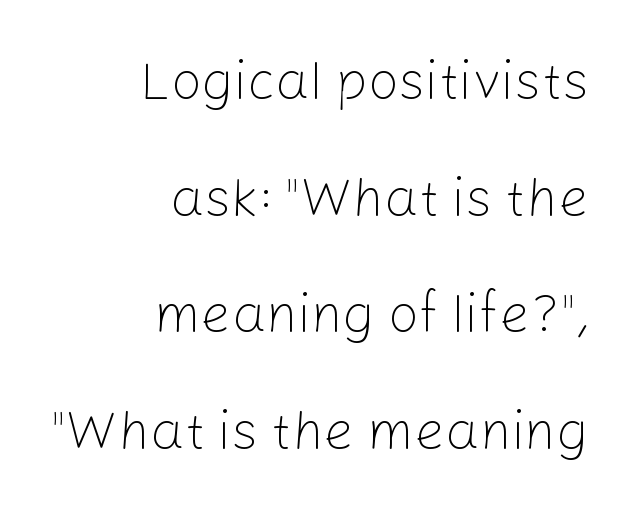
{"serif": "no", "italic": "no", "bold": "no", "weight": "light", "width": "normal", "stroke_contrast": "low", "x_height": "medium", "monospaced": "no", "underline": "no", "align": "right", "line_spacing": "loose", "line_spacing_ratio": 2.16, "letter_spacing": "normal", "letter_spacing_em": 0.0, "glyph_px": 54}
